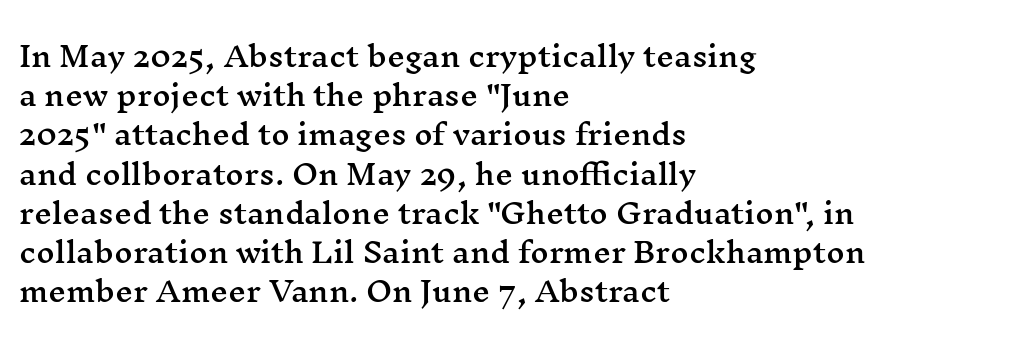
The specimen reads as upright at a glance. The ragged edge is on the right, which tells us the setting is flush left. The letters advance in unequal steps, a hallmark of proportional type. Type without underlining. Each letter's strokes conclude with small projecting serifs.
